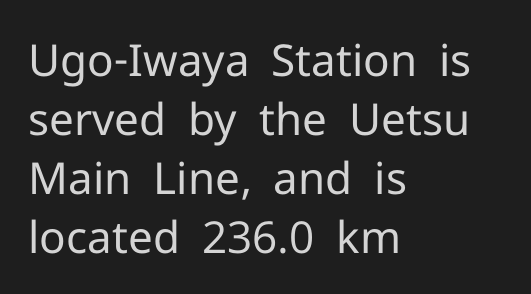
Q: Is the text bold? A: No.
Q: Is the text italic (slanted)? A: No, it is upright.
Q: Is the typeface a serif or a sans-serif typeface? A: Sans-serif.
Q: Is the text underlined? A: No.
Q: How is the paragraph aligned? A: Left-aligned.
Q: Is the spacing between letters normal or unusually wide? A: Normal.
Q: Is the spacing between lines tight, normal or loose? A: Normal.
Q: Width (condensed, normal, or wide)? A: Normal.
Q: Stroke contrast? A: Low.
Q: x-height? A: Medium.
Q: Monospaced? A: No.
